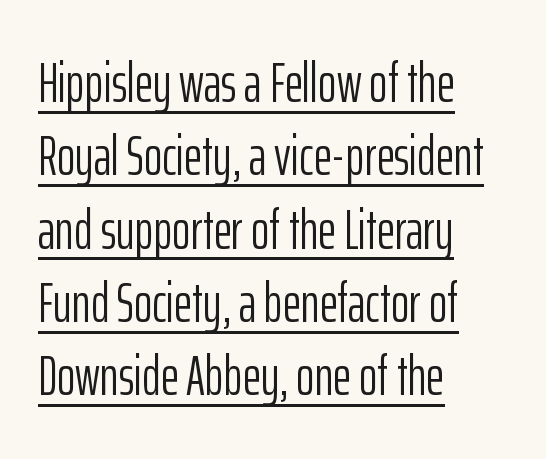
The image shows 56 px light, condensed sans-serif type, upright; set left-aligned, normal line spacing (1.31x), normal letter spacing, underlined; low stroke contrast and a medium x-height.
